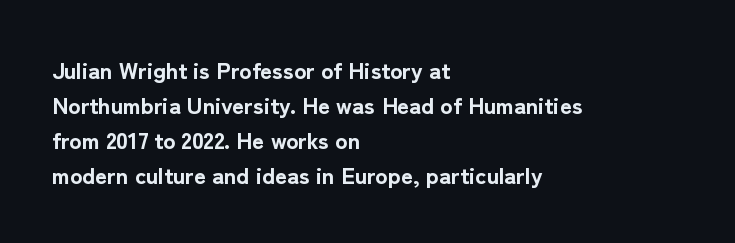
The image shows 23 px bold type, upright; set left-aligned, normal line spacing (1.52x), normal letter spacing, not underlined.
